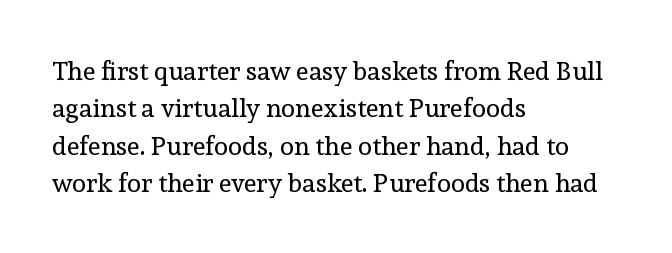
The image shows 26 px text type, upright; set left-aligned, normal line spacing (1.44x), normal letter spacing, not underlined.
